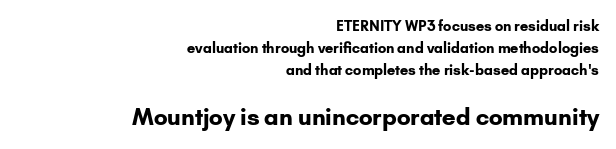
The image shows 23 px bold type, upright; set right-aligned, normal line spacing (1.58x), normal letter spacing, not underlined; the second (bottom) block is 1.64x larger.
